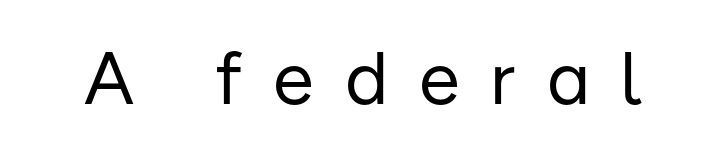
{"serif": "no", "italic": "no", "bold": "no", "weight": "regular", "width": "normal", "stroke_contrast": "low", "x_height": "medium", "monospaced": "no", "underline": "no", "letter_spacing": "wide", "letter_spacing_em": 0.42, "glyph_px": 74}
